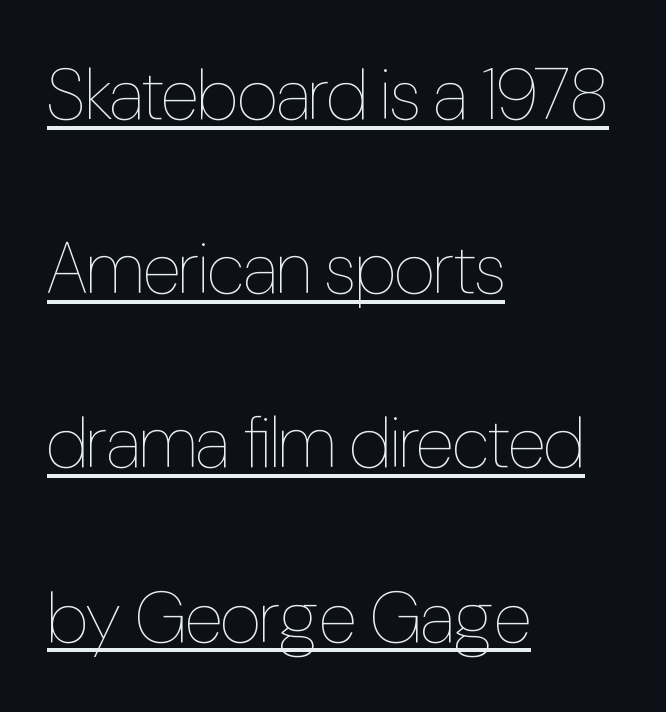
Nobody touched the tracking dial on this one. These lines were composed using upright roman letters. The line-height multiplier appears high, well above default. The passage is arranged the way most books set body copy — flush left. Character widths vary here, with narrow letters taking less room than wide ones.
